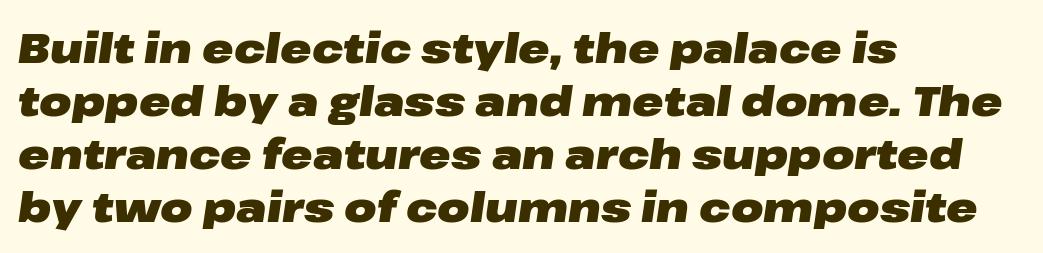
Q: Is the text bold? A: Yes.
Q: Is the text italic (slanted)? A: Yes, it leans right by about 8 degrees.
Q: Is the text underlined? A: No.
Q: How is the paragraph aligned? A: Left-aligned.
Q: Is the spacing between letters normal or unusually wide? A: Normal.
Q: Is the spacing between lines tight, normal or loose? A: Normal.
Q: Width (condensed, normal, or wide)? A: Wide.
Q: Stroke contrast? A: Low.
Q: x-height? A: Medium.
Q: Monospaced? A: No.
